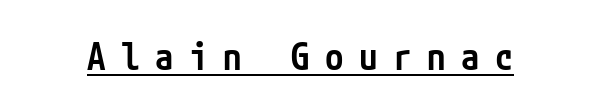
The image shows 37 px semibold, condensed sans-serif type, upright; set unusually wide letter spacing (+0.42 em), underlined; low stroke contrast and a medium x-height.
